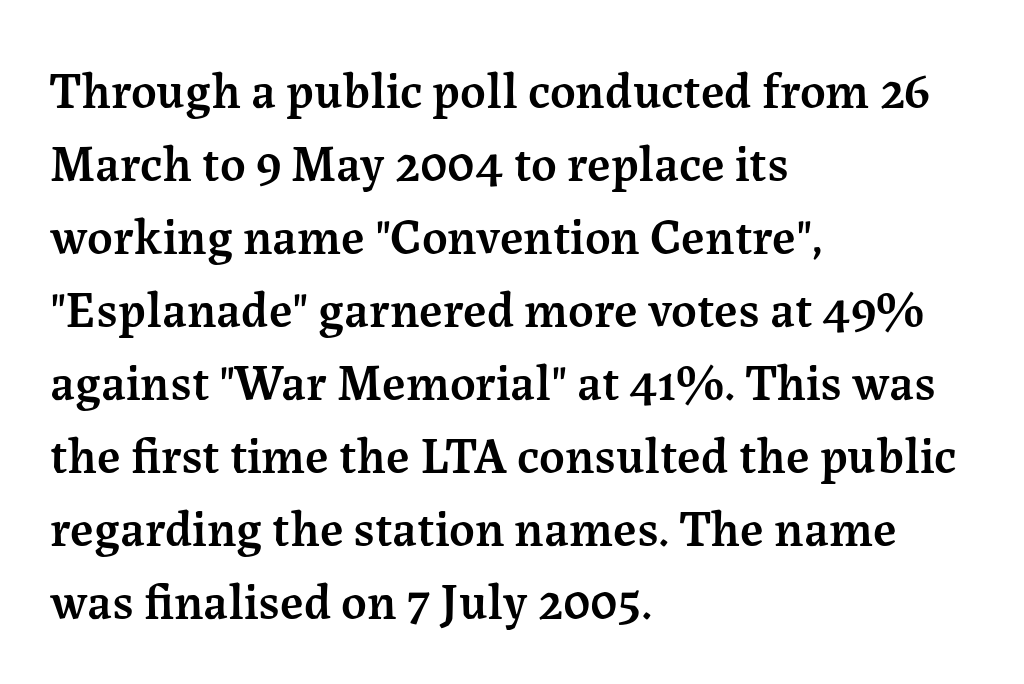
The image shows 50 px semibold serif type, upright; set left-aligned, normal line spacing (1.46x), normal letter spacing, not underlined; medium stroke contrast and a medium x-height.
